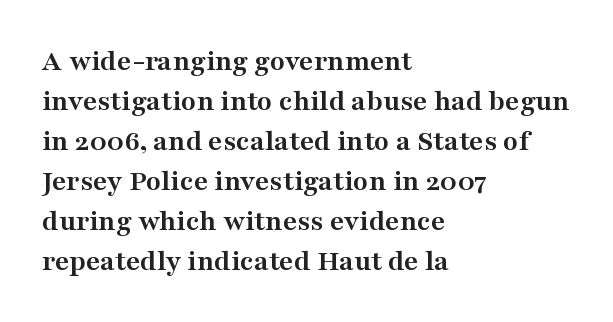
Q: Is the text bold? A: Yes.
Q: Is the text italic (slanted)? A: No, it is upright.
Q: Is the typeface a serif or a sans-serif typeface? A: Serif.
Q: Is the text underlined? A: No.
Q: How is the paragraph aligned? A: Left-aligned.
Q: Is the spacing between letters normal or unusually wide? A: Normal.
Q: Is the spacing between lines tight, normal or loose? A: Normal.
Q: Width (condensed, normal, or wide)? A: Wide.
Q: Stroke contrast? A: Medium.
Q: x-height? A: Medium.
Q: Monospaced? A: No.
